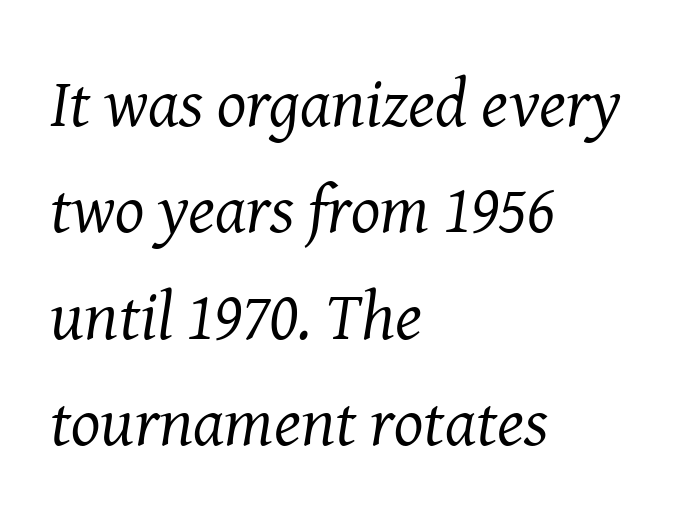
The image shows 69 px regular-weight serif type, italic (leaning right); set left-aligned, normal line spacing (1.54x), normal letter spacing, not underlined; medium stroke contrast and a medium x-height.
